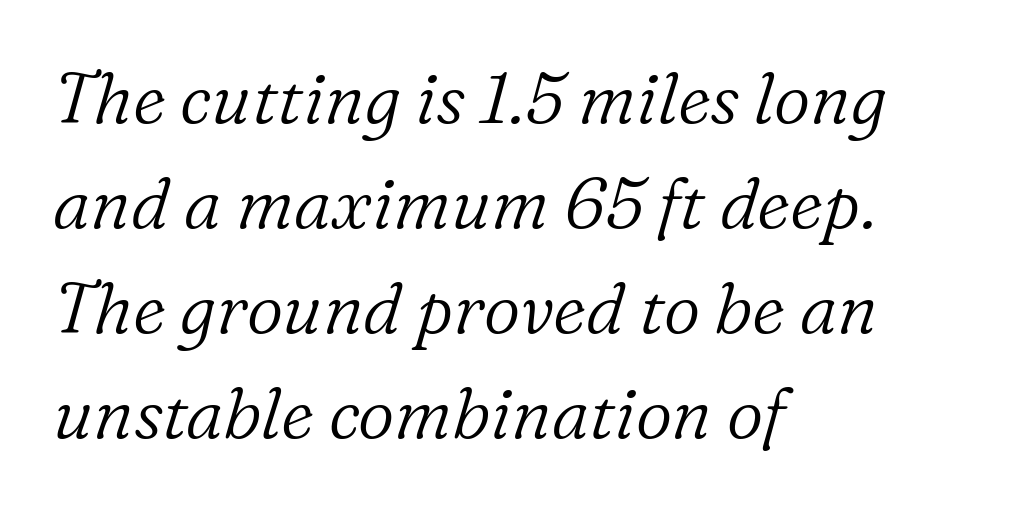
Do the characters align in a grid? No, the font is proportional. The rendering applies a slant to the glyphs. You could call the tracking neutral — neither tight nor loose. The glyphs in this specimen are seriffed. The typeface has the unassuming heft of standard copy or less. If you drew a ruler down the left edge, every line would touch it.
